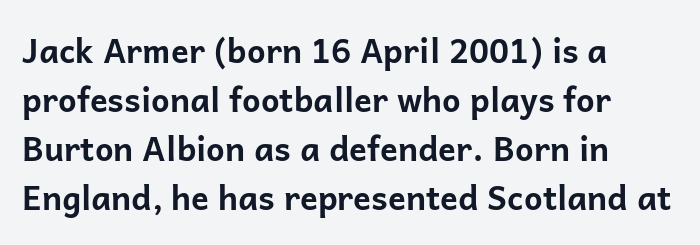
{"serif": "no", "italic": "no", "bold": "yes", "weight": "bold", "width": "normal", "stroke_contrast": "low", "x_height": "medium", "monospaced": "no", "underline": "no", "align": "left", "line_spacing": "normal", "line_spacing_ratio": 1.48, "letter_spacing": "normal", "letter_spacing_em": 0.0, "glyph_px": 33}
